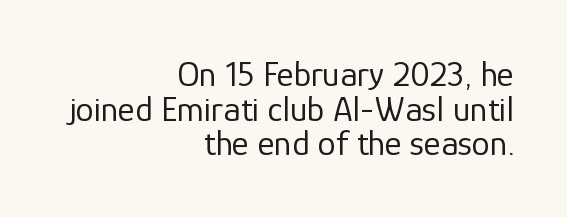
These lines are set flush right with a ragged left edge. Vertical spacing — tight. Look at the bottom of the vertical strokes: they stop flat, with no serifs. Only glyphs here, with clear space below each row.
